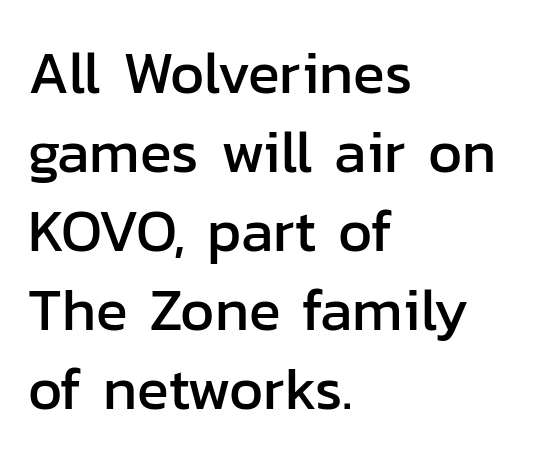
Q: Is the text italic (slanted)? A: No, it is upright.
Q: Is the typeface a serif or a sans-serif typeface? A: Sans-serif.
Q: Is the text underlined? A: No.
Q: How is the paragraph aligned? A: Left-aligned.
Q: Is the spacing between letters normal or unusually wide? A: Normal.
Q: Is the spacing between lines tight, normal or loose? A: Normal.
Q: Width (condensed, normal, or wide)? A: Normal.
Q: Stroke contrast? A: Low.
Q: x-height? A: Medium.
Q: Monospaced? A: No.
